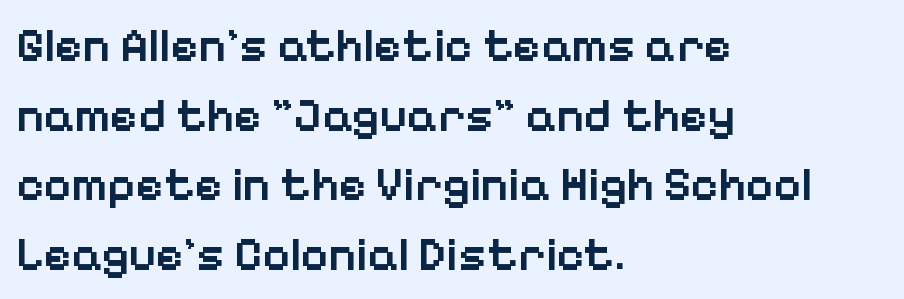
{"serif": "no", "italic": "no", "bold": "semi", "weight": "semibold", "width": "normal", "stroke_contrast": "low", "x_height": "medium", "monospaced": "no", "underline": "no", "align": "left", "line_spacing": "normal", "line_spacing_ratio": 1.48, "letter_spacing": "normal", "letter_spacing_em": 0.0, "glyph_px": 47}
